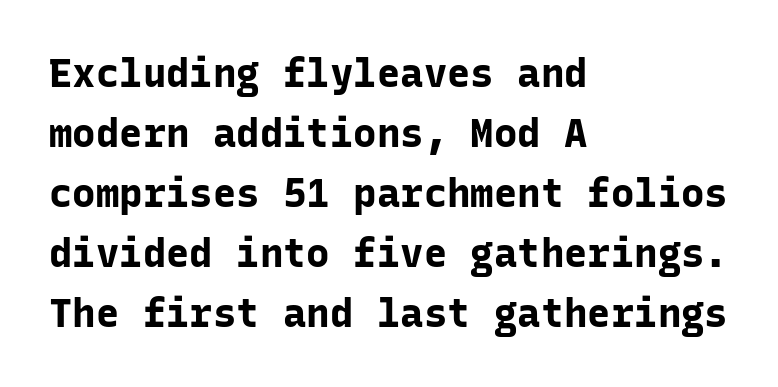
{"serif": "no", "italic": "no", "bold": "yes", "weight": "bold", "width": "normal", "stroke_contrast": "low", "x_height": "medium", "monospaced": "yes", "underline": "no", "align": "left", "line_spacing": "normal", "line_spacing_ratio": 1.54, "letter_spacing": "normal", "letter_spacing_em": 0.0, "glyph_px": 39}
